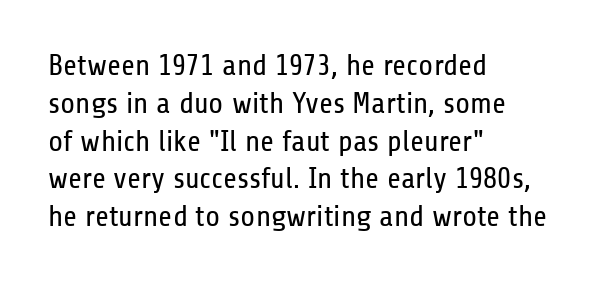
Does the lettering tilt? It doesn't — this is upright. Is this a fixed-width face? No — the glyphs have proportional, varying widths. No extra tracking has been applied to these lines. Successive baselines arrive at the customary interval. The strokes carry an ordinary text weight at most. What kind of face is this? One without serifs — a sans.
